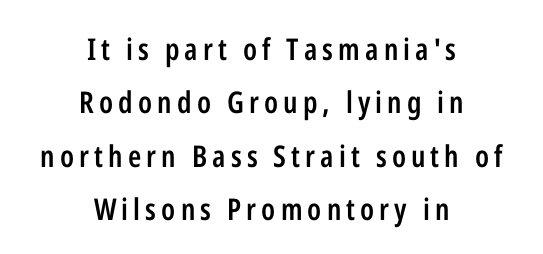
Q: Is the text bold? A: Semi-bold.
Q: Is the text italic (slanted)? A: No, it is upright.
Q: Is the typeface a serif or a sans-serif typeface? A: Sans-serif.
Q: Is the text underlined? A: No.
Q: How is the paragraph aligned? A: Centered.
Q: Width (condensed, normal, or wide)? A: Condensed.
Q: Stroke contrast? A: Low.
Q: x-height? A: Medium.
Q: Monospaced? A: No.
